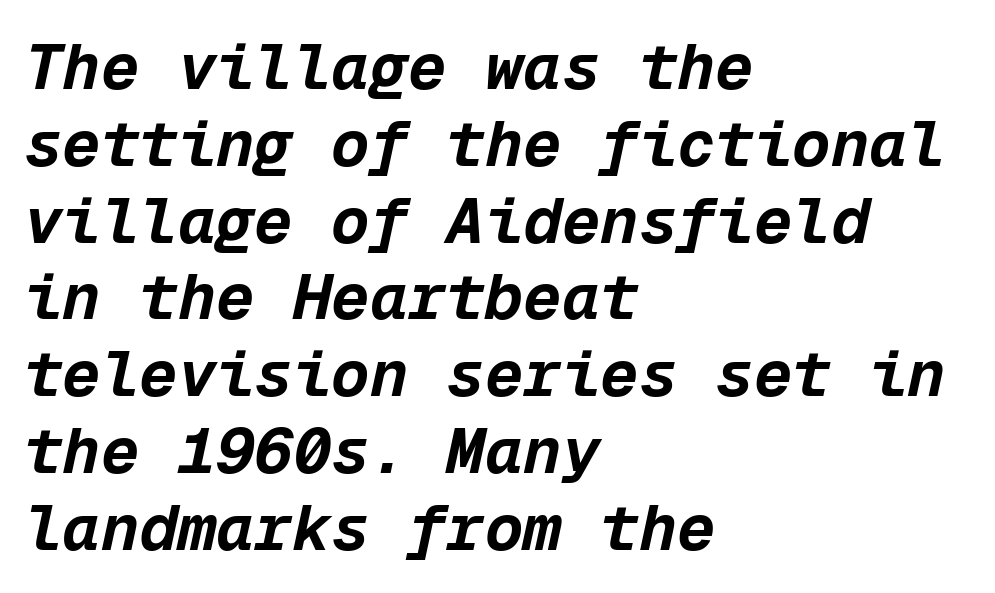
Is this a fixed-width face? Yes — each glyph sits in an identical cell. The letterforms sit shoulder to shoulder at normal distance. The passage is arranged the way most books set body copy — flush left. Underlining? Definitely not there.
